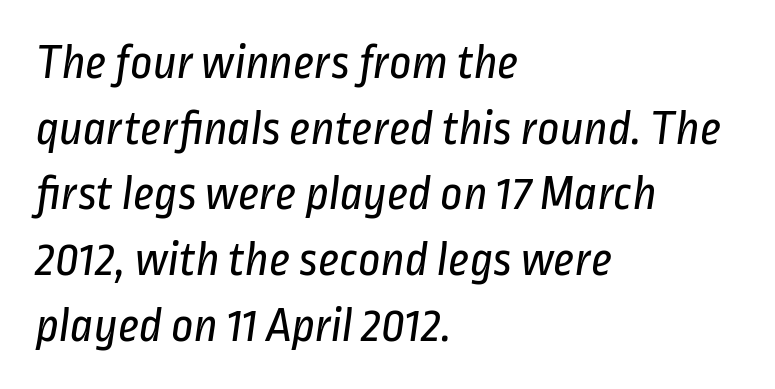
Heaviness? Minimal to ordinary, like unemphasized prose. There is no visible air inserted between adjacent glyphs. This sample keeps an unexceptional amount of space between lines. Nothing sits at the stroke ends, so this counts as sans-serif. Type without underlining. Left-aligned paragraph, ragged on the right.
